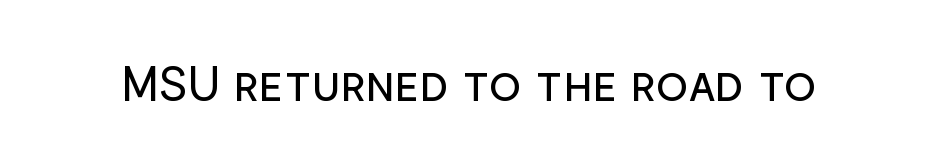
Q: Is the text bold? A: No.
Q: Is the text italic (slanted)? A: No, it is upright.
Q: Is the typeface a serif or a sans-serif typeface? A: Sans-serif.
Q: Is the text underlined? A: No.
Q: Is the spacing between letters normal or unusually wide? A: Normal.
Q: Width (condensed, normal, or wide)? A: Normal.
Q: Stroke contrast? A: Low.
Q: x-height? A: Medium.
Q: Monospaced? A: No.
